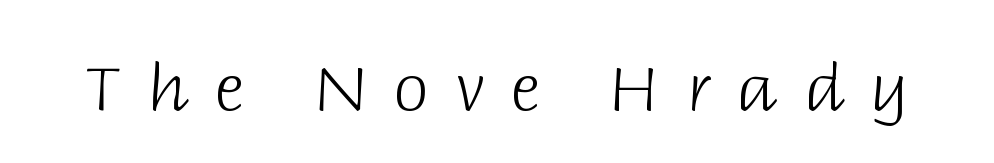
Q: Is the text bold? A: No.
Q: Is the text italic (slanted)? A: No, it is upright.
Q: Is the typeface a serif or a sans-serif typeface? A: Sans-serif.
Q: Is the text underlined? A: No.
Q: Is the spacing between letters normal or unusually wide? A: Unusually wide.
Q: Width (condensed, normal, or wide)? A: Normal.
Q: Stroke contrast? A: Low.
Q: x-height? A: Large.
Q: Monospaced? A: No.
